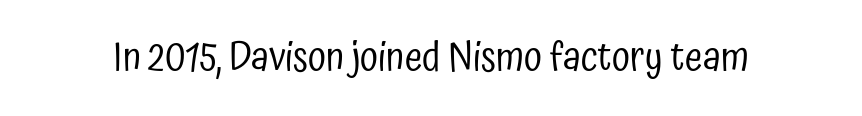
The image shows 40 px regular-weight, condensed sans-serif type, upright; set normal letter spacing, not underlined; low stroke contrast and a medium x-height.
